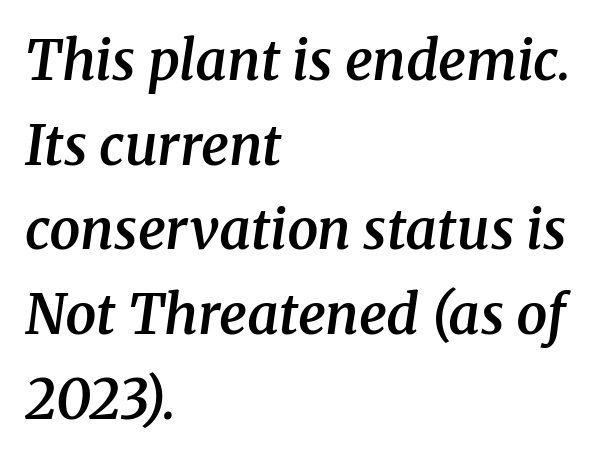
{"serif": "yes", "italic": "yes", "lean": "right", "slant_degrees": 8, "bold": "semi", "weight": "semibold", "width": "normal", "stroke_contrast": "medium", "x_height": "medium", "monospaced": "no", "underline": "no", "align": "left", "line_spacing": "normal", "line_spacing_ratio": 1.54, "letter_spacing": "normal", "letter_spacing_em": 0.0, "glyph_px": 55}
